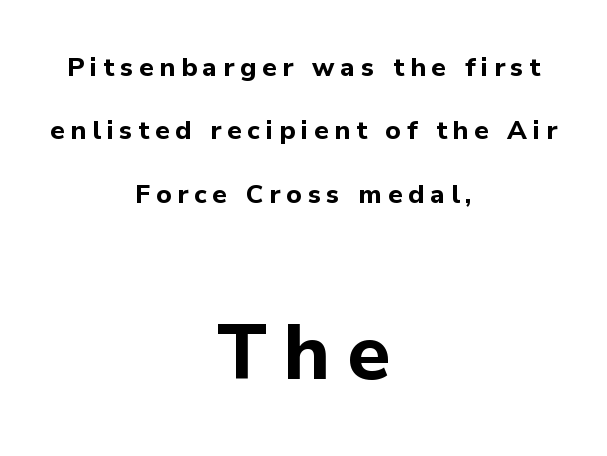
Q: Is the text bold? A: Yes.
Q: Is the text italic (slanted)? A: No, it is upright.
Q: Is the typeface a serif or a sans-serif typeface? A: Sans-serif.
Q: Is the text underlined? A: No.
Q: How is the paragraph aligned? A: Centered.
Q: Is the spacing between letters normal or unusually wide? A: Unusually wide.
Q: Is the spacing between lines tight, normal or loose? A: Loose.
Q: Which block of text is set in a larger size, the first (top) or the second (bottom)? A: The second (bottom) one.
Q: Width (condensed, normal, or wide)? A: Normal.
Q: Stroke contrast? A: Low.
Q: x-height? A: Medium.
Q: Monospaced? A: No.
